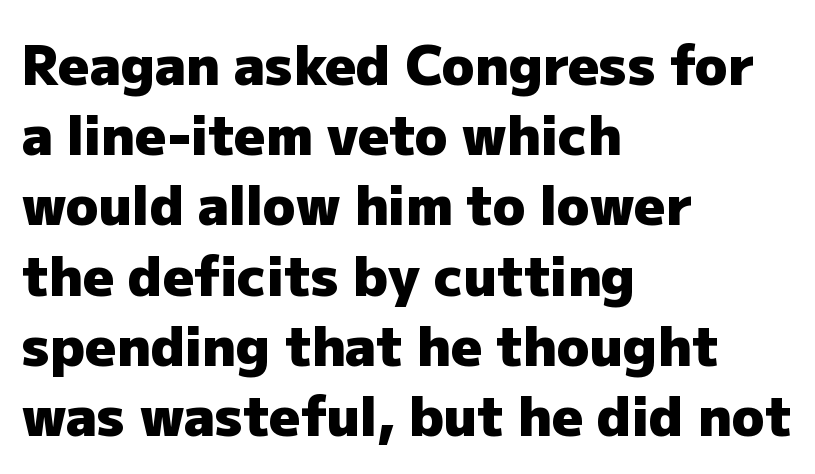
{"serif": "no", "italic": "no", "bold": "yes", "weight": "heavy", "width": "normal", "stroke_contrast": "low", "x_height": "medium", "monospaced": "no", "underline": "no", "align": "left", "line_spacing": "normal", "line_spacing_ratio": 1.3, "letter_spacing": "normal", "letter_spacing_em": 0.0, "glyph_px": 54}
